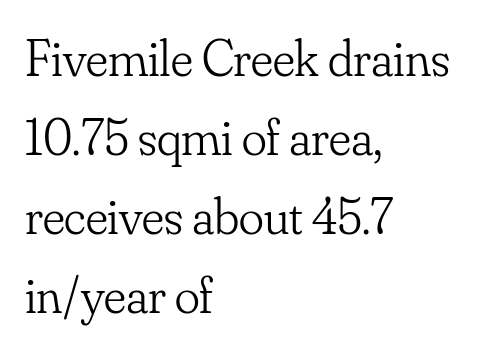
Q: Is the text bold? A: No.
Q: Is the text italic (slanted)? A: No, it is upright.
Q: Is the typeface a serif or a sans-serif typeface? A: Serif.
Q: Is the text underlined? A: No.
Q: How is the paragraph aligned? A: Left-aligned.
Q: Is the spacing between letters normal or unusually wide? A: Normal.
Q: Is the spacing between lines tight, normal or loose? A: Normal.
Q: Width (condensed, normal, or wide)? A: Normal.
Q: Stroke contrast? A: Low.
Q: x-height? A: Small.
Q: Monospaced? A: No.
